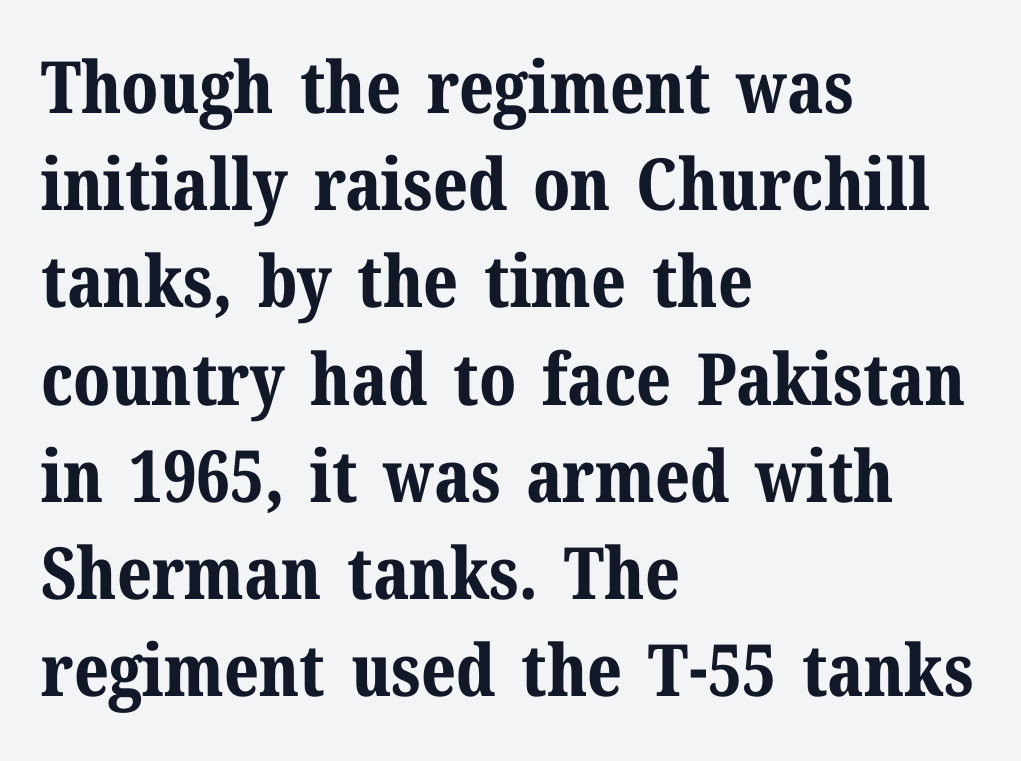
Q: Is the text bold? A: Yes.
Q: Is the text italic (slanted)? A: No, it is upright.
Q: Is the typeface a serif or a sans-serif typeface? A: Serif.
Q: Is the text underlined? A: No.
Q: How is the paragraph aligned? A: Left-aligned.
Q: Is the spacing between letters normal or unusually wide? A: Normal.
Q: Is the spacing between lines tight, normal or loose? A: Normal.
Q: Width (condensed, normal, or wide)? A: Normal.
Q: Stroke contrast? A: Medium.
Q: x-height? A: Medium.
Q: Monospaced? A: No.
